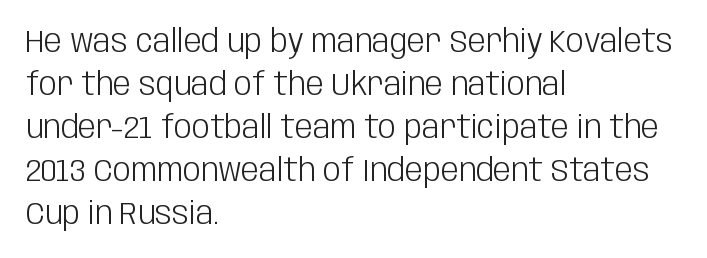
The image shows 32 px light, condensed sans-serif type, upright; set left-aligned, normal line spacing (1.34x), normal letter spacing, not underlined; low stroke contrast and a large x-height.
